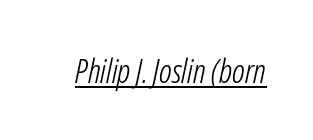
Q: Is the text bold? A: No.
Q: Is the text italic (slanted)? A: Yes, it leans right by about 12 degrees.
Q: Is the text underlined? A: Yes.
Q: Is the spacing between letters normal or unusually wide? A: Normal.
Q: Width (condensed, normal, or wide)? A: Condensed.
Q: Stroke contrast? A: Low.
Q: x-height? A: Medium.
Q: Monospaced? A: No.
